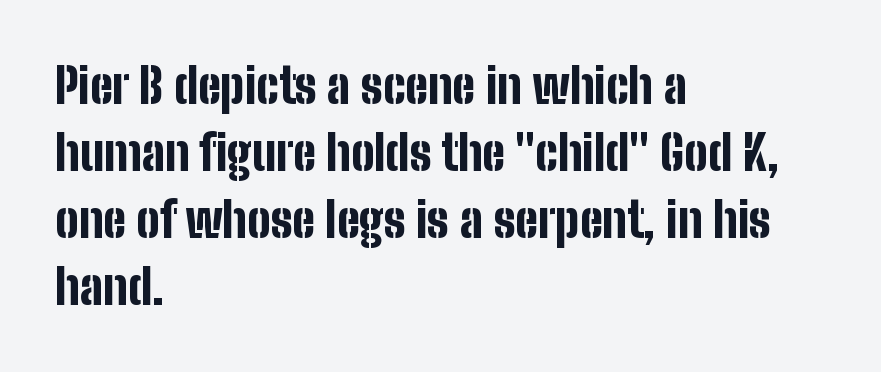
{"serif": "no", "italic": "no", "bold": "yes", "weight": "bold", "width": "condensed", "stroke_contrast": "low", "x_height": "medium", "monospaced": "no", "underline": "no", "align": "left", "line_spacing": "normal", "line_spacing_ratio": 1.37, "letter_spacing": "normal", "letter_spacing_em": 0.0, "glyph_px": 49}
